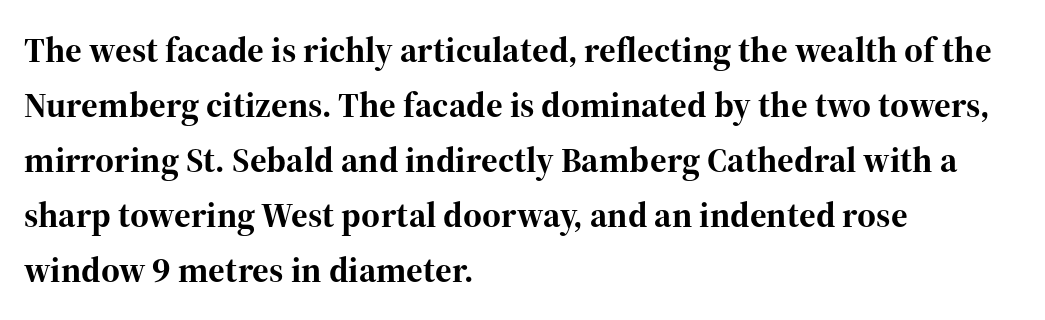
The image shows 36 px bold serif type, upright; set left-aligned, normal line spacing (1.53x), normal letter spacing, not underlined; high stroke contrast and a medium x-height.
